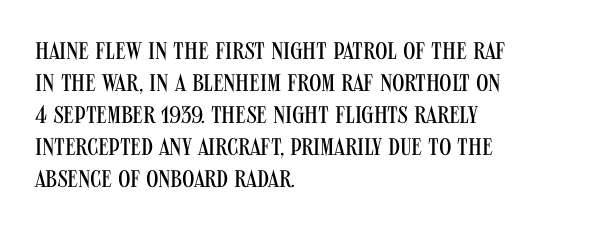
{"italic": "no", "bold": "no", "underline": "no", "align": "left", "line_spacing": "normal", "line_spacing_ratio": 1.33, "letter_spacing": "normal", "letter_spacing_em": 0.0, "glyph_px": 24}
